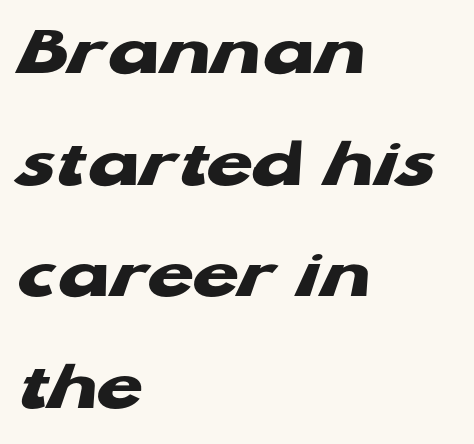
If you measured baseline to baseline, you'd find a middling distance. This sample uses a sans-serif face. Spacing verdict: proportional, widths tailored to each character. This rendering leaves character spacing at its baseline value. The text block is weighted toward the left margin, trailing off unevenly rightward.
